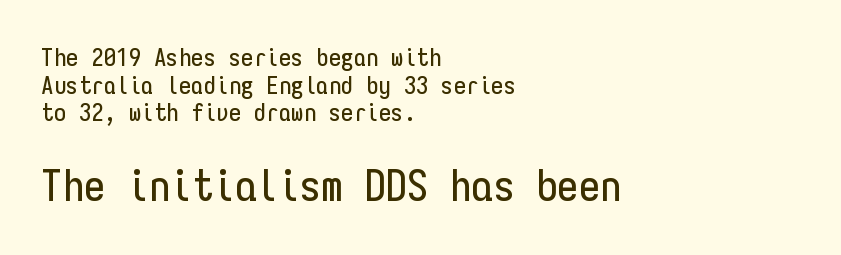
The image shows 43 px condensed sans-serif type, upright, monospaced; set left-aligned, tight line spacing (1.11x), normal letter spacing, not underlined; the second (bottom) block is 1.72x larger; low stroke contrast and a medium x-height.
